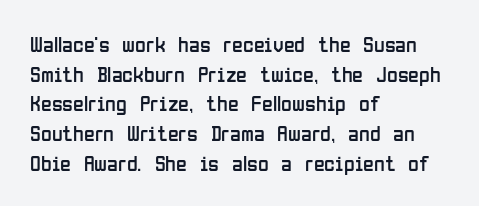
Q: Is the text bold? A: No.
Q: Is the text italic (slanted)? A: No, it is upright.
Q: Is the text underlined? A: No.
Q: How is the paragraph aligned? A: Left-aligned.
Q: Is the spacing between letters normal or unusually wide? A: Normal.
Q: Is the spacing between lines tight, normal or loose? A: Normal.
